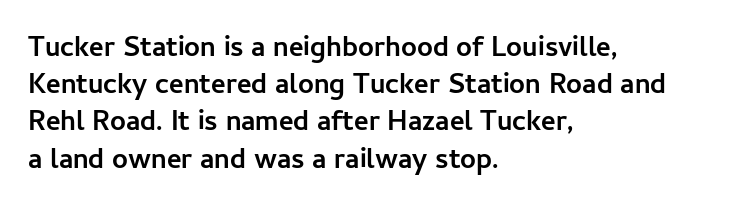
{"serif": "no", "italic": "no", "bold": "yes", "weight": "semibold", "width": "normal", "stroke_contrast": "low", "x_height": "medium", "monospaced": "no", "underline": "no", "align": "left", "line_spacing": "normal", "line_spacing_ratio": 1.33, "letter_spacing": "normal", "letter_spacing_em": 0.0, "glyph_px": 28}
